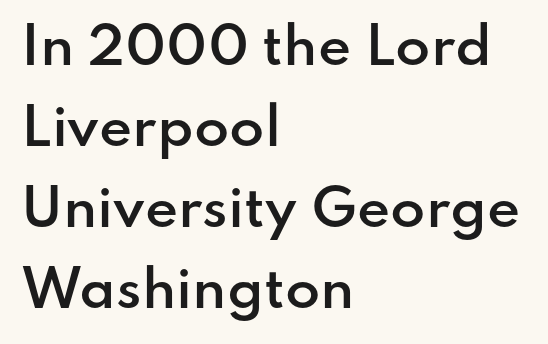
The image shows 51 px semibold sans-serif type, upright; set left-aligned, normal line spacing (1.59x), normal letter spacing, not underlined; low stroke contrast and a small x-height.
